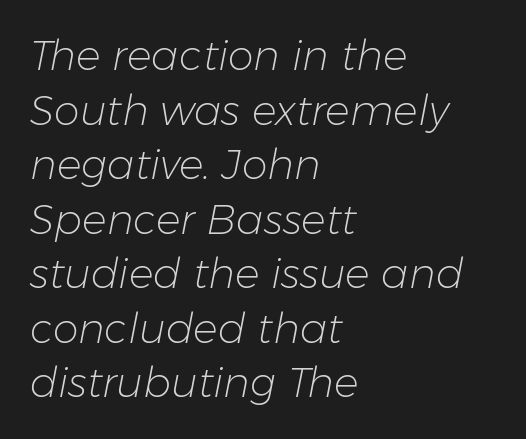
Q: Is the text bold? A: No.
Q: Is the text italic (slanted)? A: Yes, it leans right by about 11 degrees.
Q: Is the text underlined? A: No.
Q: How is the paragraph aligned? A: Left-aligned.
Q: Is the spacing between letters normal or unusually wide? A: Normal.
Q: Is the spacing between lines tight, normal or loose? A: Normal.
Q: Width (condensed, normal, or wide)? A: Normal.
Q: Stroke contrast? A: Low.
Q: x-height? A: Medium.
Q: Monospaced? A: No.
